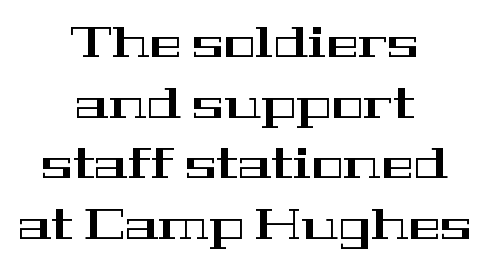
If you measured baseline to baseline, you'd find a middling distance. Each letter's strokes conclude with small projecting serifs. The whitespace from short lines is split evenly between both sides. Inter-character spacing is left at the font's built-in metrics. Think of a printed novel: that variable character pitch is what you see here. Underlining? Definitely not there.
